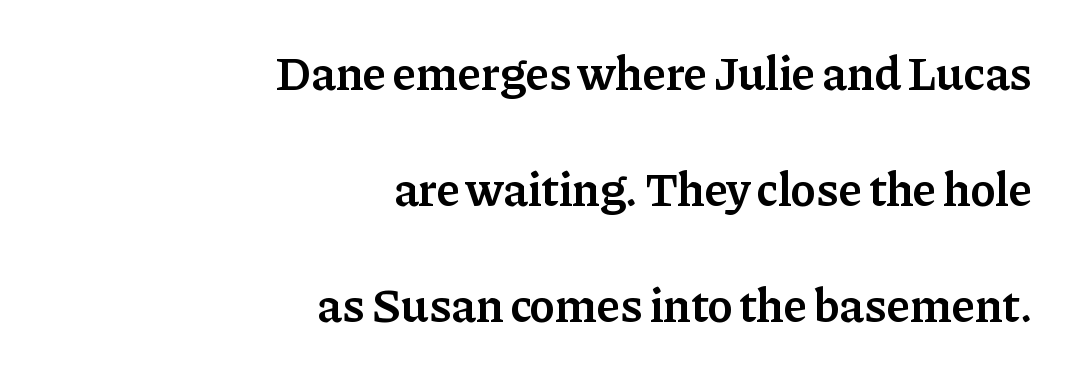
The image shows 48 px semibold serif type, upright; set right-aligned, loose line spacing (2.42x), normal letter spacing, not underlined; low stroke contrast and a medium x-height.
